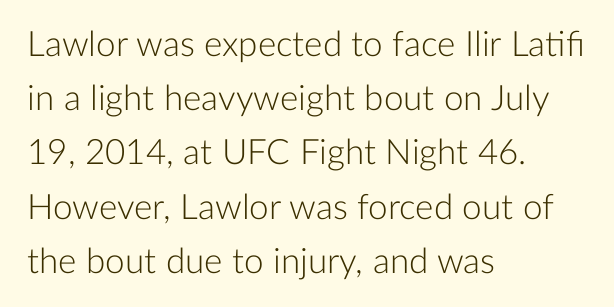
The image shows 35 px light sans-serif type, upright; set left-aligned, normal line spacing (1.55x), normal letter spacing, not underlined; low stroke contrast and a medium x-height.
